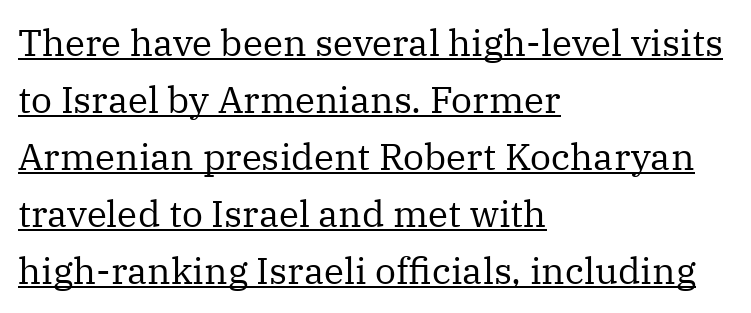
The image shows 37 px regular-weight serif type, upright; set left-aligned, normal line spacing (1.54x), normal letter spacing, underlined; medium stroke contrast and a medium x-height.
